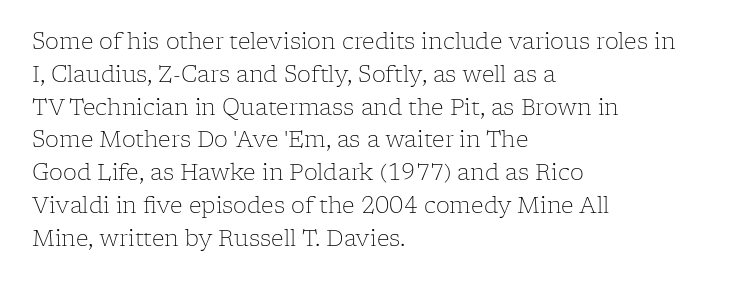
{"italic": "no", "bold": "no", "underline": "no", "align": "left", "line_spacing": "normal", "line_spacing_ratio": 1.49, "letter_spacing": "normal", "letter_spacing_em": 0.0, "glyph_px": 22}
